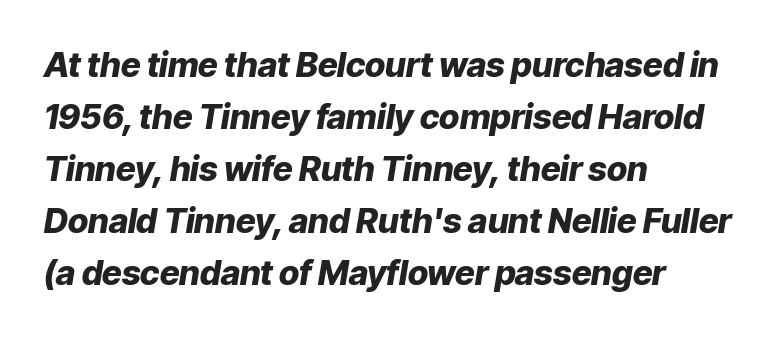
Q: Is the text bold? A: Yes.
Q: Is the text italic (slanted)? A: Yes, it leans right by about 9 degrees.
Q: Is the text underlined? A: No.
Q: How is the paragraph aligned? A: Left-aligned.
Q: Is the spacing between letters normal or unusually wide? A: Normal.
Q: Is the spacing between lines tight, normal or loose? A: Normal.
Q: Width (condensed, normal, or wide)? A: Normal.
Q: Stroke contrast? A: Low.
Q: x-height? A: Medium.
Q: Monospaced? A: No.
